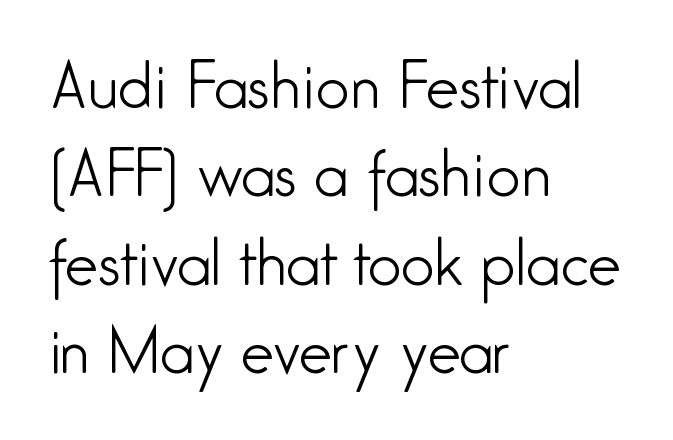
The lines sit at an ordinary, default distance from one another. The letterforms sit shoulder to shoulder at normal distance. No extra ink here — the face is not bold. Which margin do the lines hug? The left one — the right edge is uneven.
